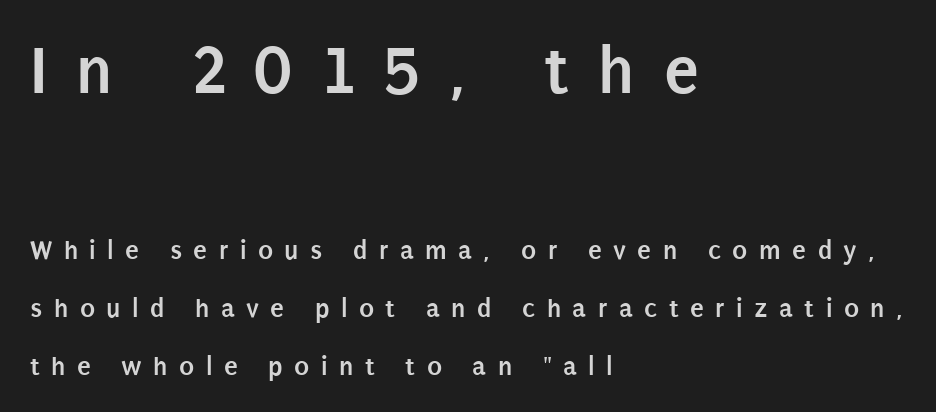
Q: Is the text bold? A: Yes.
Q: Is the text italic (slanted)? A: No, it is upright.
Q: Is the typeface a serif or a sans-serif typeface? A: Sans-serif.
Q: Is the text underlined? A: No.
Q: How is the paragraph aligned? A: Left-aligned.
Q: Is the spacing between letters normal or unusually wide? A: Unusually wide.
Q: Is the spacing between lines tight, normal or loose? A: Loose.
Q: Which block of text is set in a larger size, the first (top) or the second (bottom)? A: The first (top) one.
Q: Width (condensed, normal, or wide)? A: Condensed.
Q: Stroke contrast? A: Low.
Q: x-height? A: Large.
Q: Monospaced? A: No.
